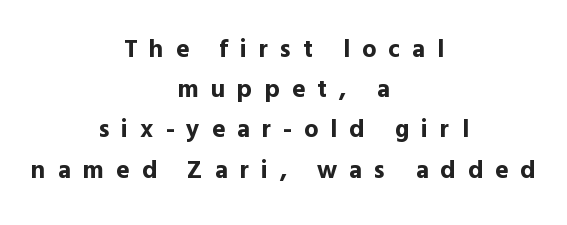
Short note: letters widely spaced. Does the weight exceed regular? Yes, all the way to bold. The compositor balanced each line on the midline. Has an underline been added? It has not. Every stem runs plumb, perpendicular to the baseline. A normal amount of white space separates one row of letters from the next.
